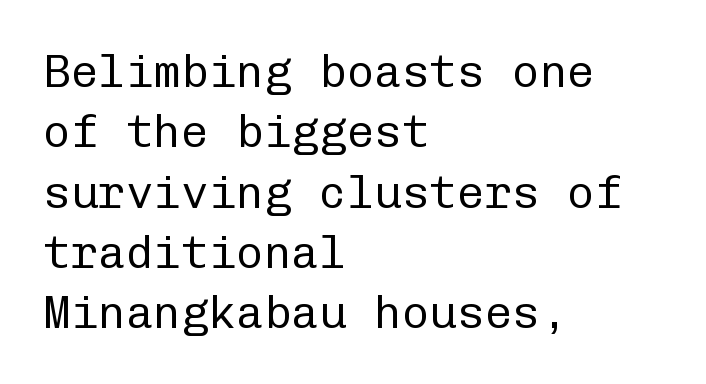
Q: Is the text bold? A: No.
Q: Is the text italic (slanted)? A: No, it is upright.
Q: Is the typeface a serif or a sans-serif typeface? A: Sans-serif.
Q: Is the text underlined? A: No.
Q: How is the paragraph aligned? A: Left-aligned.
Q: Is the spacing between letters normal or unusually wide? A: Normal.
Q: Is the spacing between lines tight, normal or loose? A: Normal.
Q: Width (condensed, normal, or wide)? A: Normal.
Q: Stroke contrast? A: Low.
Q: x-height? A: Medium.
Q: Monospaced? A: Yes.
